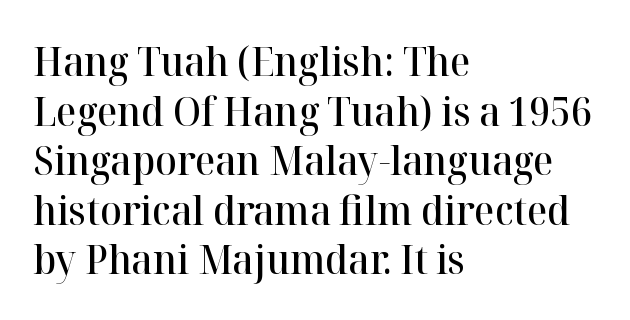
{"serif": "yes", "italic": "no", "bold": "semi", "weight": "semibold", "width": "normal", "stroke_contrast": "high", "x_height": "medium", "monospaced": "no", "underline": "no", "align": "left", "line_spacing_ratio": 1.24, "letter_spacing": "normal", "letter_spacing_em": 0.0, "glyph_px": 40}
